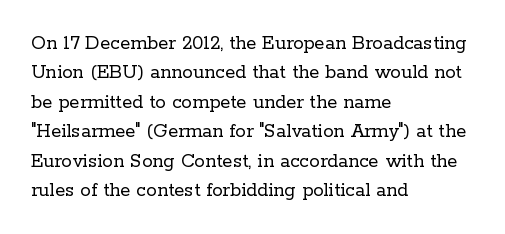
A clean baseline with only descenders dipping below it. If you drew a line through each stem, it would be perfectly vertical. Honestly, the row spacing looks completely unremarkable. Is this a heavy cut? Hardly; it is regular or lighter.
